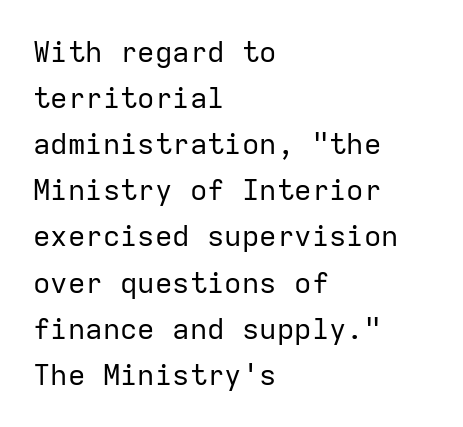
{"serif": "no", "italic": "no", "bold": "no", "weight": "regular", "width": "normal", "stroke_contrast": "low", "x_height": "medium", "monospaced": "yes", "underline": "no", "align": "left", "line_spacing": "normal", "line_spacing_ratio": 1.59, "letter_spacing": "normal", "letter_spacing_em": 0.0, "glyph_px": 29}
